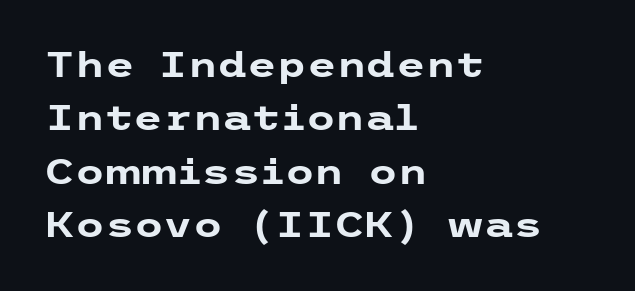
The lines sit at an ordinary, default distance from one another. The rag falls on the right side of this text block. The type sits square on the baseline with zero lean. On the weight axis this lands at bold, roughly 700. The gaps between neighbouring characters are ordinary and unremarkable.
